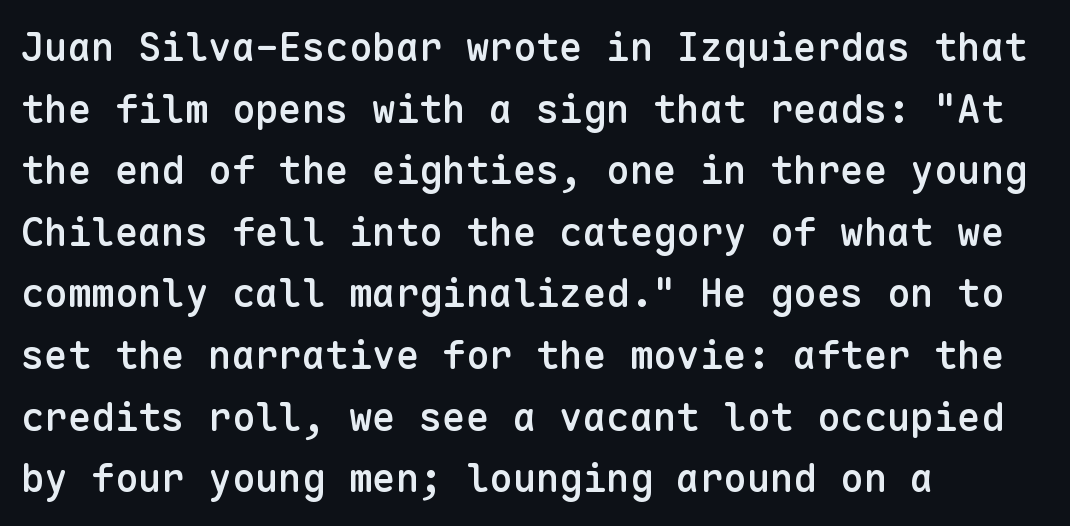
The image shows 39 px semibold sans-serif type, upright, monospaced; set left-aligned, normal line spacing (1.58x), normal letter spacing, not underlined; low stroke contrast and a medium x-height.
